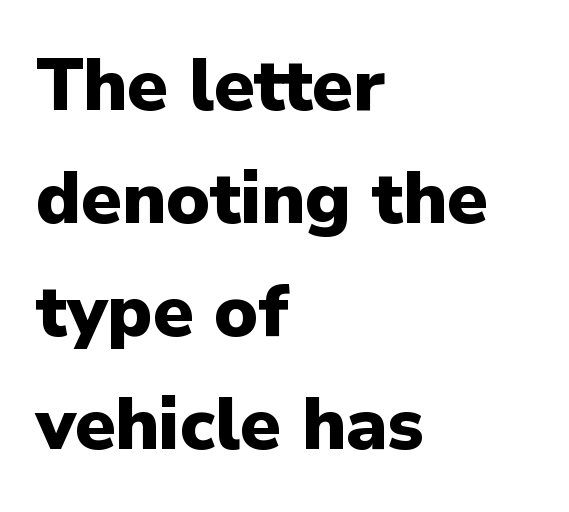
{"serif": "no", "italic": "no", "bold": "yes", "weight": "heavy", "width": "normal", "stroke_contrast": "low", "x_height": "medium", "monospaced": "no", "underline": "no", "align": "left", "line_spacing": "normal", "line_spacing_ratio": 1.55, "letter_spacing": "normal", "letter_spacing_em": 0.0, "glyph_px": 73}
